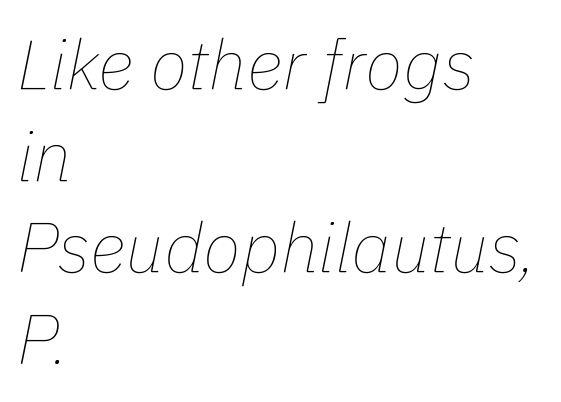
{"italic": "yes", "lean": "right", "slant_degrees": 11, "bold": "no", "weight": "thin", "width": "normal", "stroke_contrast": "low", "x_height": "medium", "monospaced": "no", "underline": "no", "align": "left", "line_spacing": "normal", "line_spacing_ratio": 1.31, "letter_spacing": "normal", "letter_spacing_em": 0.0, "glyph_px": 70}
